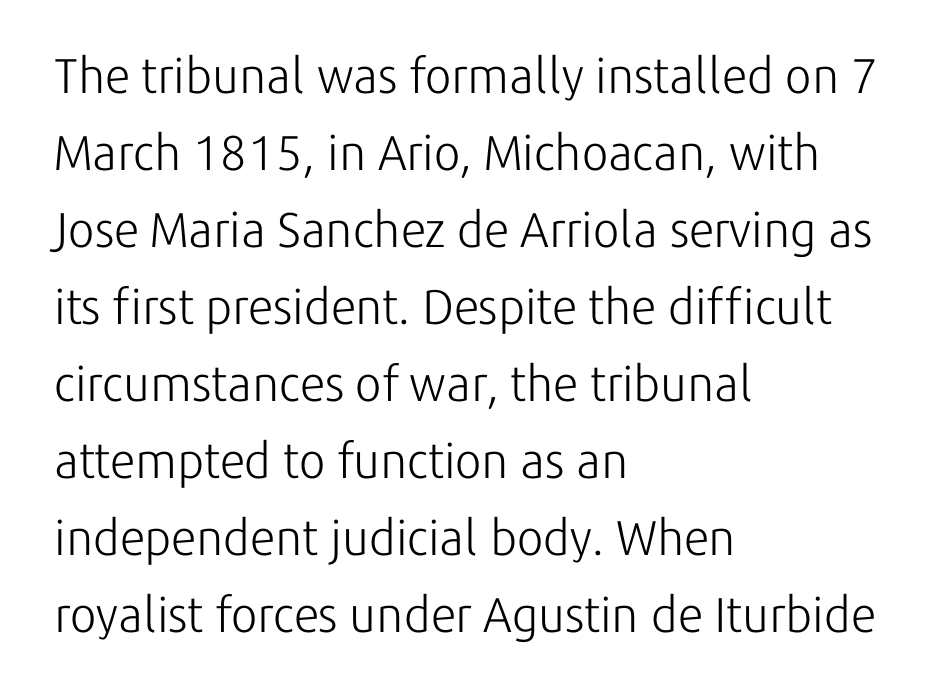
The image shows 49 px light sans-serif type, upright; set left-aligned, normal line spacing (1.57x), normal letter spacing, not underlined; low stroke contrast and a medium x-height.
